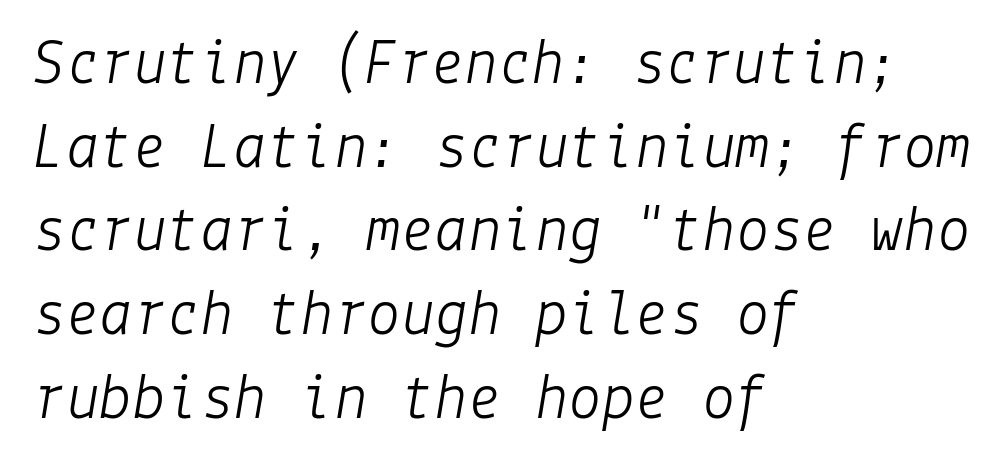
Q: Is the text bold? A: No.
Q: Is the text italic (slanted)? A: Yes, it leans right by about 9 degrees.
Q: Is the text underlined? A: No.
Q: How is the paragraph aligned? A: Left-aligned.
Q: Is the spacing between letters normal or unusually wide? A: Normal.
Q: Is the spacing between lines tight, normal or loose? A: Normal.
Q: Width (condensed, normal, or wide)? A: Normal.
Q: Stroke contrast? A: Low.
Q: x-height? A: Medium.
